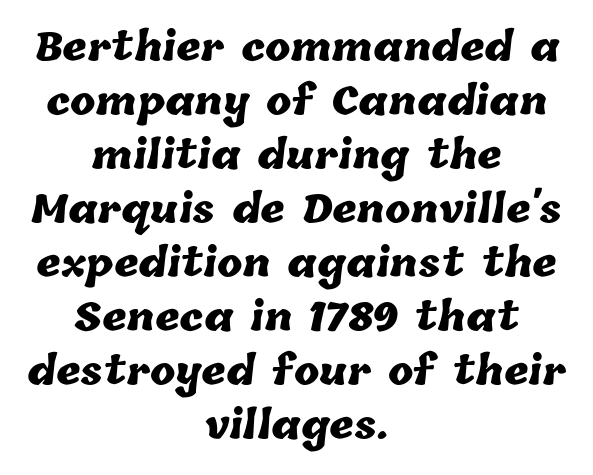
{"bold": "yes", "weight": "heavy", "width": "normal", "stroke_contrast": "low", "x_height": "medium", "monospaced": "no", "underline": "no", "align": "center", "line_spacing": "normal", "line_spacing_ratio": 1.42, "letter_spacing": "normal", "letter_spacing_em": 0.0, "glyph_px": 38}
